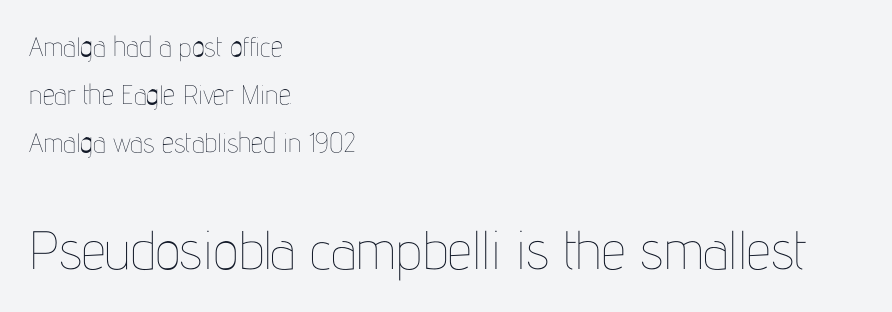
Line starts are locked; line ends wander. The letters in the lower block stand taller than those in the block above. Any mark beneath the type? The region is blank. Standard letterfit; no display-style spreading of the glyphs.
